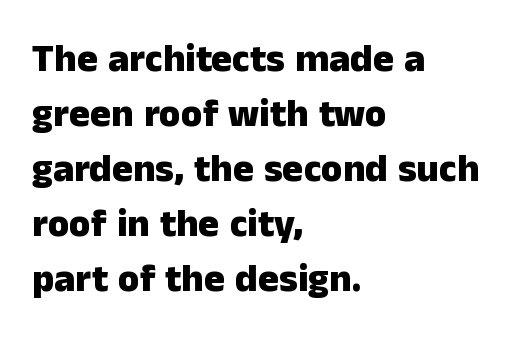
Classification — sans serif. Inter-character spacing is left at the font's built-in metrics. Plain, unruled lines of type. Typeset ragged right — the left edge is the straight one.
